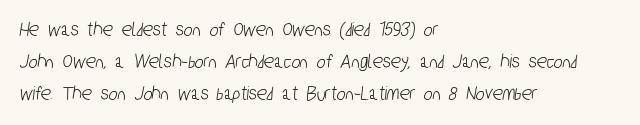
The image shows 21 px text type; set left-aligned, normal line spacing (1.53x), normal letter spacing, not underlined.
